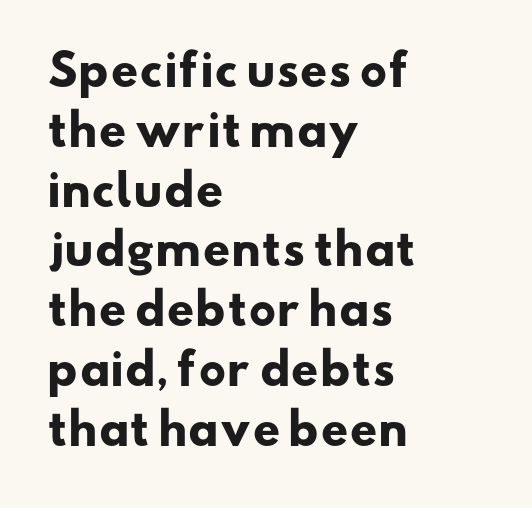
Reading down the block, your eye returns to a fixed left position each line. The rendering uses natural spacing where letterforms have individual widths. Interline gaps are of average width in this sample. A bare baseline throughout the passage.
